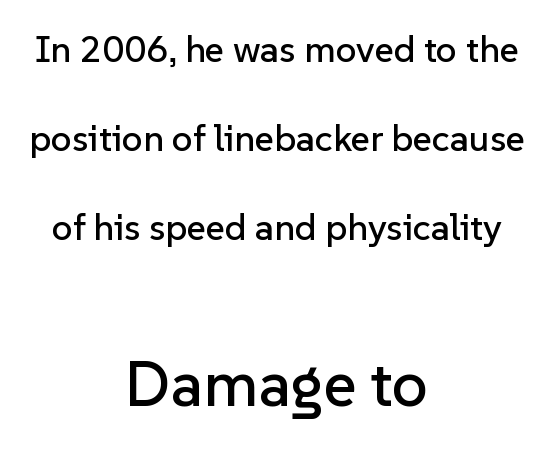
The image shows 64 px sans-serif type, upright; set centered, loose line spacing (2.4x), normal letter spacing, not underlined; the second (bottom) block is 1.73x larger; low stroke contrast and a medium x-height.
